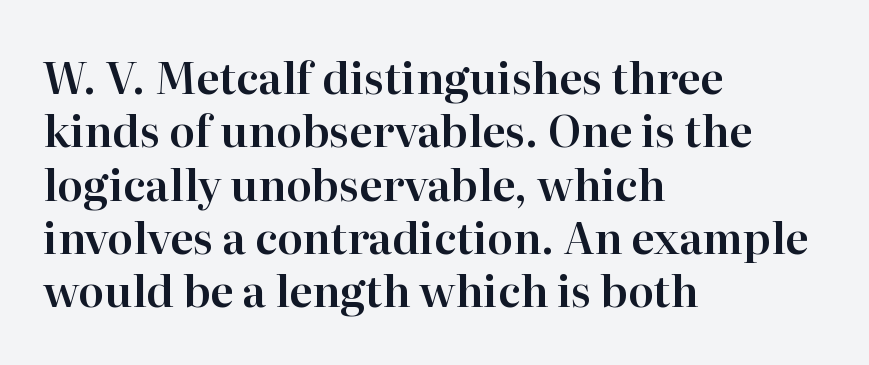
This rendering employs a face with finishing strokes, i.e., a serif. Line starts are locked; line ends wander. Compared with typical body copy, the letter spacing here is the same. The letters advance in unequal steps, a hallmark of proportional type. Posture: vertical. Just letters on the line, the space beneath them empty.
